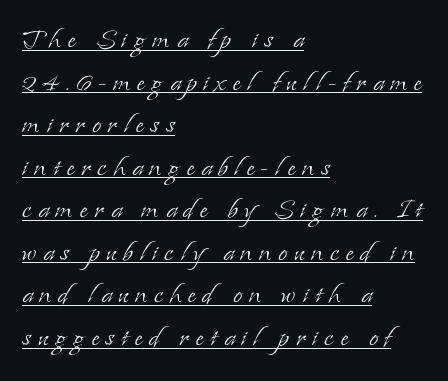
Q: Is the text bold? A: No.
Q: Is the text italic (slanted)? A: Yes.
Q: Is the typeface a serif or a sans-serif typeface? A: Serif.
Q: Is the text underlined? A: Yes.
Q: How is the paragraph aligned? A: Left-aligned.
Q: Is the spacing between letters normal or unusually wide? A: Unusually wide.
Q: Is the spacing between lines tight, normal or loose? A: Normal.
Q: Width (condensed, normal, or wide)? A: Normal.
Q: Stroke contrast? A: Low.
Q: x-height? A: Small.
Q: Monospaced? A: No.
